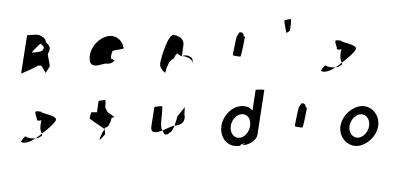
Q: Is the typeface a serif or a sans-serif typeface? A: Sans-serif.
Q: Is the text underlined? A: No.
Q: Is the spacing between letters normal or unusually wide? A: Unusually wide.
Q: Is the spacing between lines tight, normal or loose? A: Tight.
Q: Width (condensed, normal, or wide)? A: Normal.
Q: Stroke contrast? A: Low.
Q: x-height? A: Large.
Q: Monospaced? A: No.
